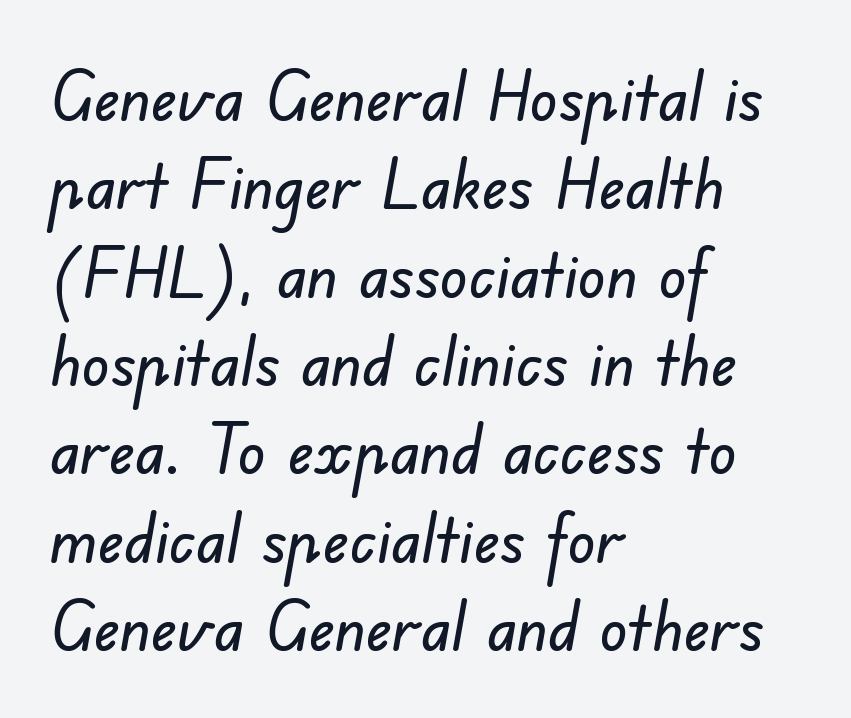
The lines in this sample share a left origin and differ only in where they stop. The font family rendered here belongs to the sans-serif group. The block of text has a typical density, with ordinary space between rows. The passage shown is typed in a proportional face where columns would drift. There is no visible air inserted between adjacent glyphs.
